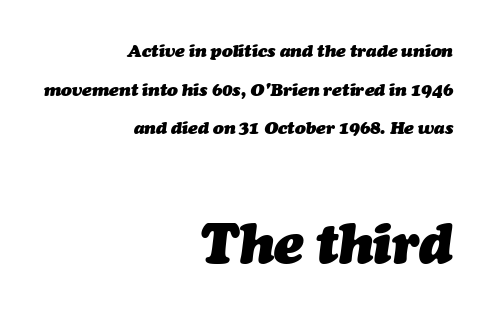
Q: Is the text bold? A: Yes.
Q: Is the text italic (slanted)? A: Yes, it leans right by about 7 degrees.
Q: Is the text underlined? A: No.
Q: How is the paragraph aligned? A: Right-aligned.
Q: Is the spacing between letters normal or unusually wide? A: Normal.
Q: Is the spacing between lines tight, normal or loose? A: Loose.
Q: Which block of text is set in a larger size, the first (top) or the second (bottom)? A: The second (bottom) one.
Q: Width (condensed, normal, or wide)? A: Normal.
Q: Stroke contrast? A: Medium.
Q: x-height? A: Medium.
Q: Monospaced? A: No.
